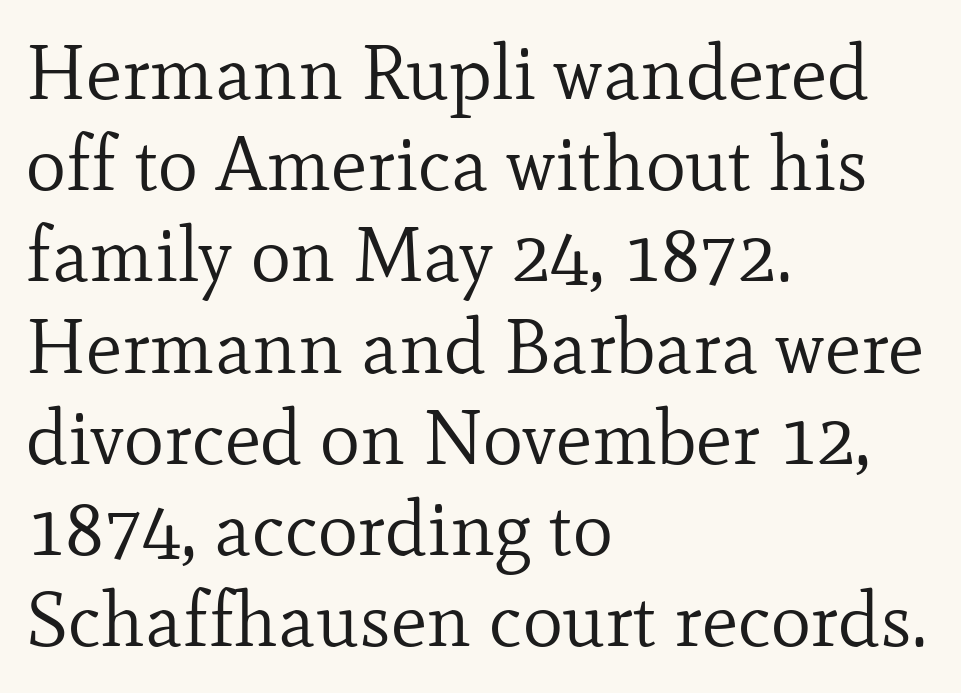
Rendered with straight, roman letterforms. Letter spacing: default. A clean baseline with only descenders dipping below it. The strokes are not fattened; the text isn't bold.
